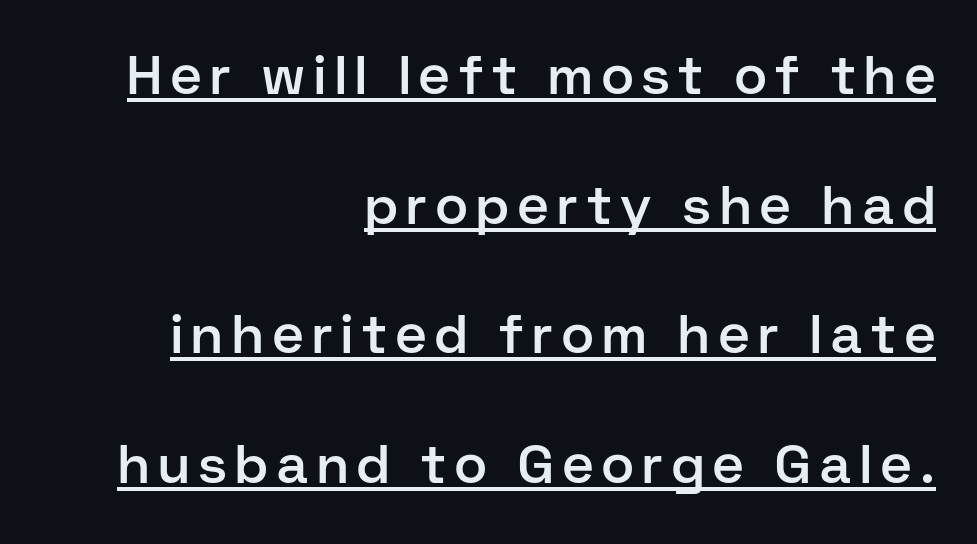
Q: Is the text bold? A: Semi-bold.
Q: Is the text italic (slanted)? A: No, it is upright.
Q: Is the typeface a serif or a sans-serif typeface? A: Sans-serif.
Q: Is the text underlined? A: Yes.
Q: How is the paragraph aligned? A: Right-aligned.
Q: Is the spacing between lines tight, normal or loose? A: Loose.
Q: Width (condensed, normal, or wide)? A: Normal.
Q: Stroke contrast? A: Low.
Q: x-height? A: Medium.
Q: Monospaced? A: No.
